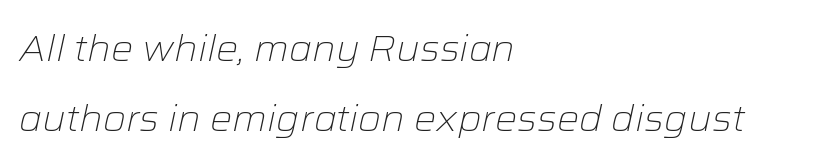
{"italic": "yes", "lean": "right", "slant_degrees": 12, "bold": "no", "weight": "light", "width": "normal", "stroke_contrast": "low", "x_height": "medium", "monospaced": "no", "underline": "no", "align": "left", "line_spacing_ratio": 1.88, "letter_spacing": "normal", "letter_spacing_em": 0.0, "glyph_px": 37}
